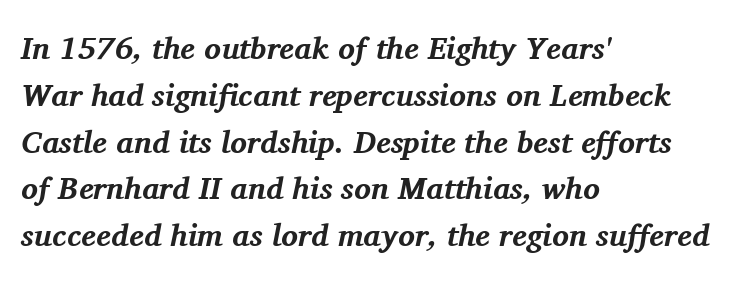
The image shows 31 px bold serif type, italic (leaning right); set left-aligned, normal line spacing (1.51x), normal letter spacing, not underlined; medium stroke contrast and a medium x-height.
